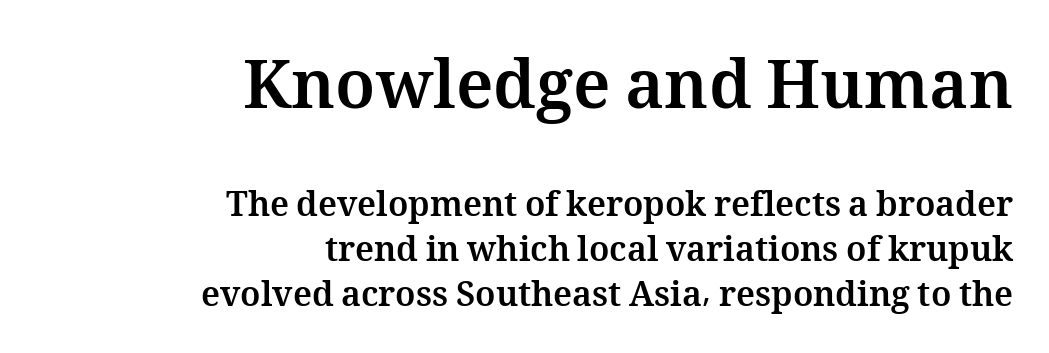
{"italic": "no", "bold": "yes", "weight": "bold", "width": "normal", "stroke_contrast": "medium", "x_height": "medium", "monospaced": "no", "underline": "no", "align": "right", "line_spacing": "normal", "line_spacing_ratio": 1.33, "letter_spacing": "normal", "letter_spacing_em": 0.0, "larger_block": "first", "size_ratio": 1.97, "glyph_px": 67}
